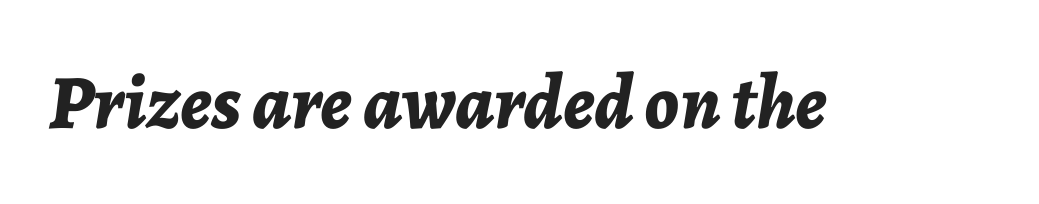
Q: Is the text bold? A: Yes.
Q: Is the text italic (slanted)? A: Yes, it leans right by about 7 degrees.
Q: Is the text underlined? A: No.
Q: Is the spacing between letters normal or unusually wide? A: Normal.
Q: Width (condensed, normal, or wide)? A: Normal.
Q: Stroke contrast? A: Low.
Q: x-height? A: Medium.
Q: Monospaced? A: No.
